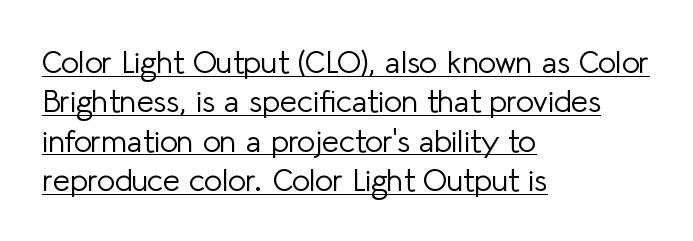
{"serif": "no", "italic": "no", "bold": "no", "weight": "light", "width": "normal", "stroke_contrast": "low", "x_height": "medium", "monospaced": "no", "underline": "yes", "align": "left", "line_spacing": "normal", "line_spacing_ratio": 1.27, "letter_spacing": "normal", "letter_spacing_em": 0.0, "glyph_px": 31}
